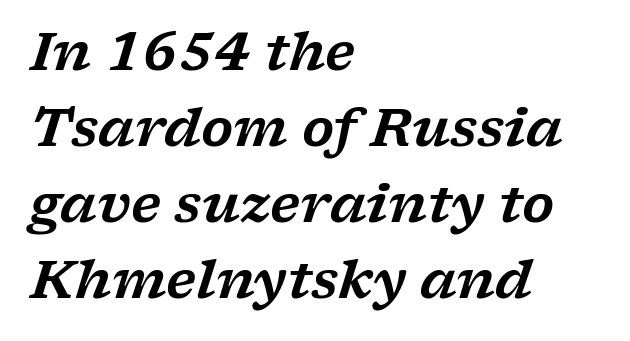
{"serif": "yes", "italic": "yes", "lean": "right", "slant_degrees": 17, "width": "wide", "stroke_contrast": "low", "x_height": "medium", "monospaced": "no", "underline": "no", "align": "left", "line_spacing": "normal", "line_spacing_ratio": 1.46, "letter_spacing": "normal", "letter_spacing_em": 0.0, "glyph_px": 52}
